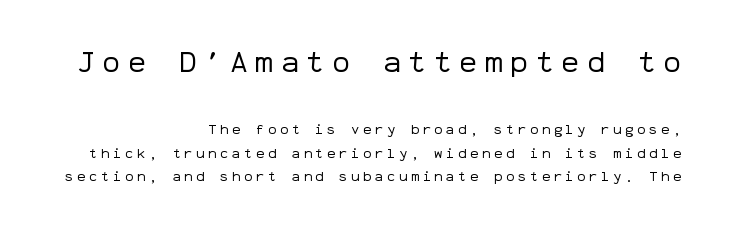
{"serif": "no", "italic": "no", "bold": "no", "weight": "regular", "width": "normal", "stroke_contrast": "low", "x_height": "medium", "monospaced": "yes", "underline": "no", "align": "right", "line_spacing": "normal", "line_spacing_ratio": 1.68, "letter_spacing": "wide", "letter_spacing_em": 0.25, "larger_block": "first", "size_ratio": 2.14, "glyph_px": 30}
